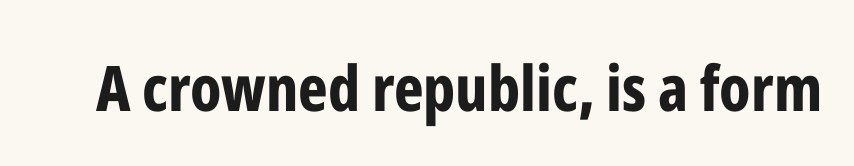
The face used here is a sans, in the tradition of grotesques and geometrics. Proportional: the letters do not fall into vertical columns. Honestly, there is no underline to notice here at all. Italic? Not at all — the glyphs are vertical.
